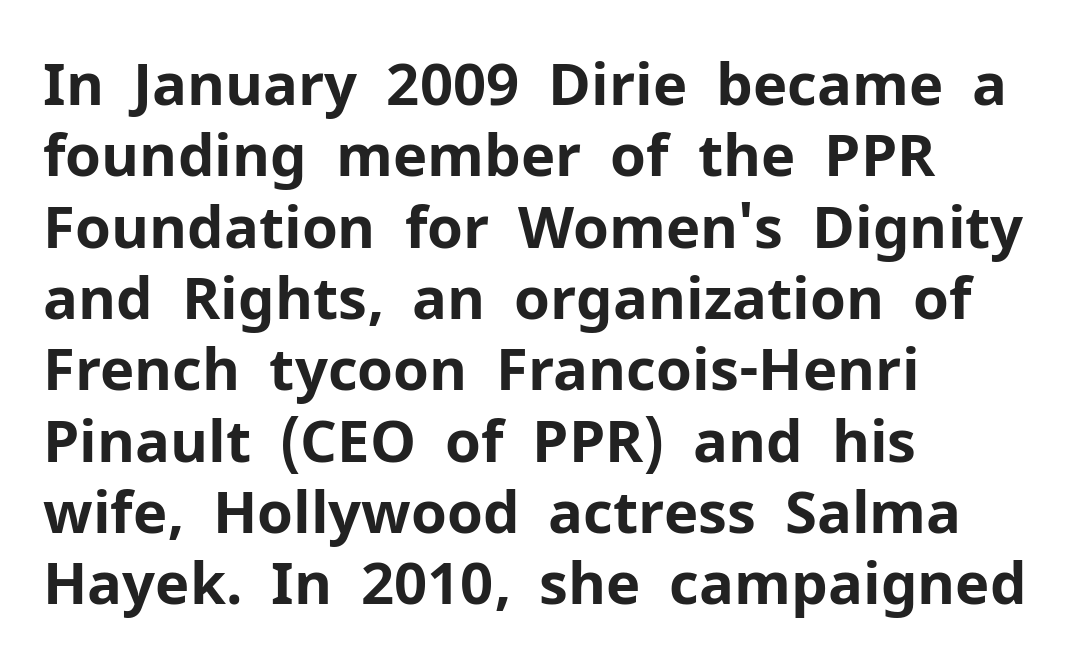
Q: Is the text bold? A: Yes.
Q: Is the text italic (slanted)? A: No, it is upright.
Q: Is the typeface a serif or a sans-serif typeface? A: Sans-serif.
Q: Is the text underlined? A: No.
Q: How is the paragraph aligned? A: Left-aligned.
Q: Is the spacing between letters normal or unusually wide? A: Normal.
Q: Width (condensed, normal, or wide)? A: Normal.
Q: Stroke contrast? A: Low.
Q: x-height? A: Medium.
Q: Monospaced? A: No.
